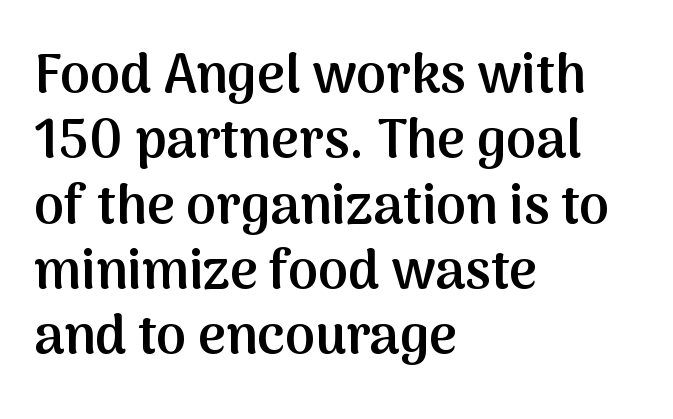
Clear beneath every line of the passage. A bit beefed up — I'd call it semibold rather than bold. The letters sit at their default tracking, neither squeezed nor spread. Notice how the passage keeps a crisp vertical edge on the left only. It's the straight-up-and-down kind of type. Serifs: no, the terminals of the letterforms are clean.
